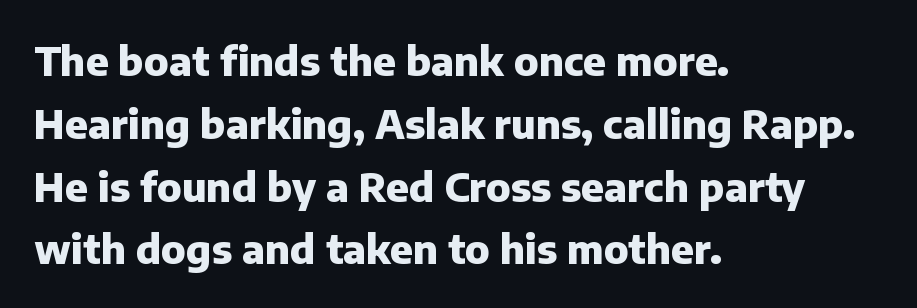
Q: Is the text bold? A: Yes.
Q: Is the text italic (slanted)? A: No, it is upright.
Q: Is the typeface a serif or a sans-serif typeface? A: Sans-serif.
Q: Is the text underlined? A: No.
Q: How is the paragraph aligned? A: Left-aligned.
Q: Is the spacing between letters normal or unusually wide? A: Normal.
Q: Is the spacing between lines tight, normal or loose? A: Normal.
Q: Width (condensed, normal, or wide)? A: Normal.
Q: Stroke contrast? A: Low.
Q: x-height? A: Medium.
Q: Monospaced? A: No.
